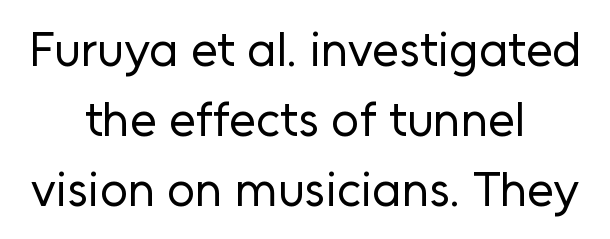
{"serif": "no", "italic": "no", "bold": "no", "weight": "regular", "width": "normal", "stroke_contrast": "low", "x_height": "medium", "monospaced": "no", "underline": "no", "align": "center", "line_spacing": "normal", "line_spacing_ratio": 1.43, "letter_spacing": "normal", "letter_spacing_em": 0.0, "glyph_px": 49}
